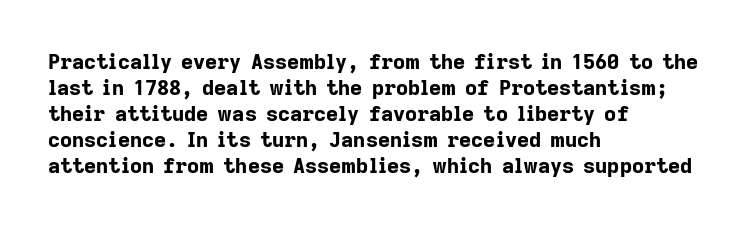
{"italic": "no", "bold": "yes", "underline": "no", "align": "left", "line_spacing_ratio": 1.24, "letter_spacing": "normal", "letter_spacing_em": 0.0, "glyph_px": 21}
